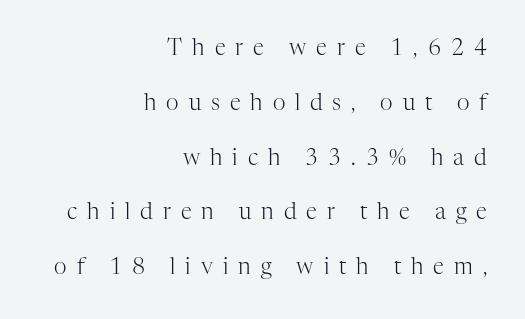
{"italic": "no", "bold": "no", "underline": "no", "align": "right", "line_spacing": "loose", "line_spacing_ratio": 2.49, "letter_spacing": "wide", "letter_spacing_em": 0.45, "glyph_px": 22}
